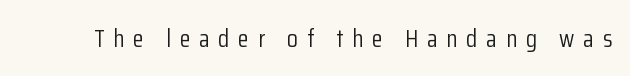
The image shows 25 px text type, upright; set unusually wide letter spacing (+0.35 em), not underlined.
